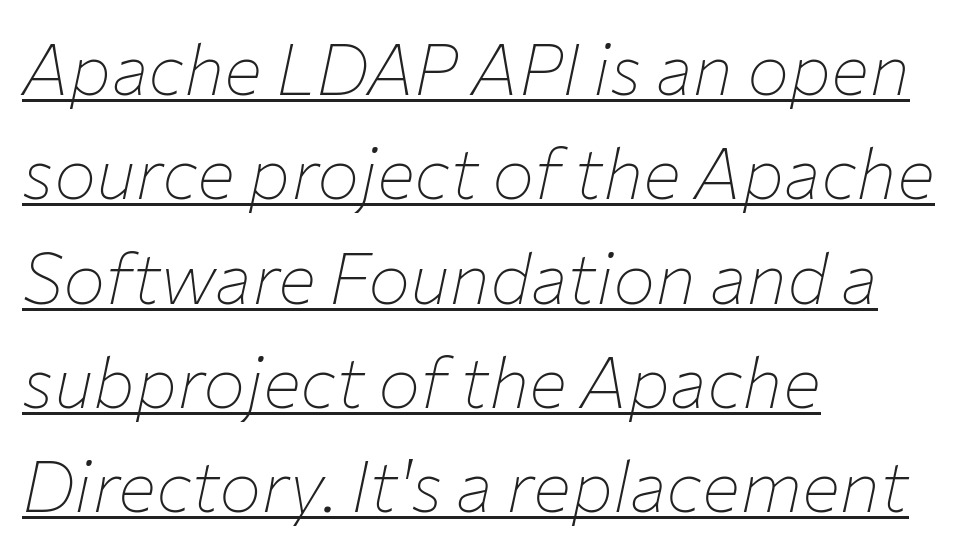
Q: Is the text bold? A: No.
Q: Is the text italic (slanted)? A: Yes, it leans right by about 12 degrees.
Q: Is the text underlined? A: Yes.
Q: How is the paragraph aligned? A: Left-aligned.
Q: Is the spacing between letters normal or unusually wide? A: Normal.
Q: Is the spacing between lines tight, normal or loose? A: Normal.
Q: Width (condensed, normal, or wide)? A: Normal.
Q: Stroke contrast? A: Low.
Q: x-height? A: Medium.
Q: Monospaced? A: No.
